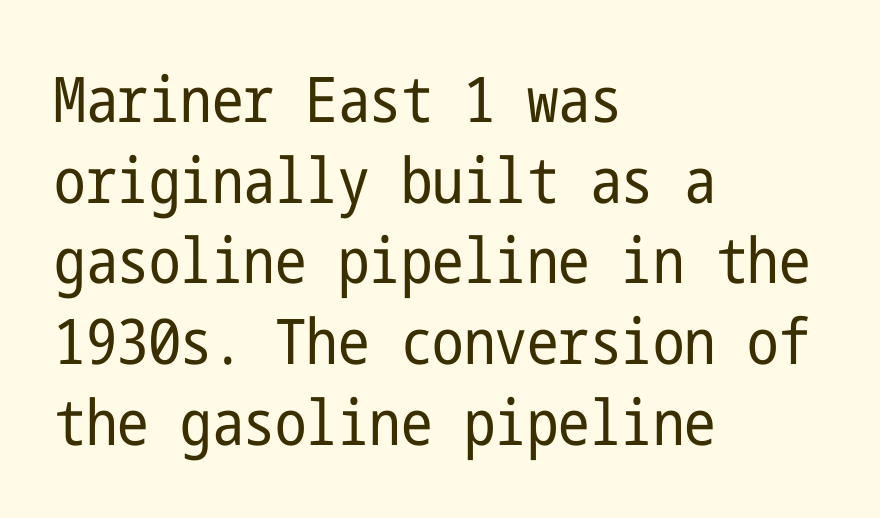
Q: Is the text bold? A: No.
Q: Is the text italic (slanted)? A: No, it is upright.
Q: Is the typeface a serif or a sans-serif typeface? A: Sans-serif.
Q: Is the text underlined? A: No.
Q: How is the paragraph aligned? A: Left-aligned.
Q: Is the spacing between letters normal or unusually wide? A: Normal.
Q: Is the spacing between lines tight, normal or loose? A: Normal.
Q: Width (condensed, normal, or wide)? A: Condensed.
Q: Stroke contrast? A: Low.
Q: x-height? A: Medium.
